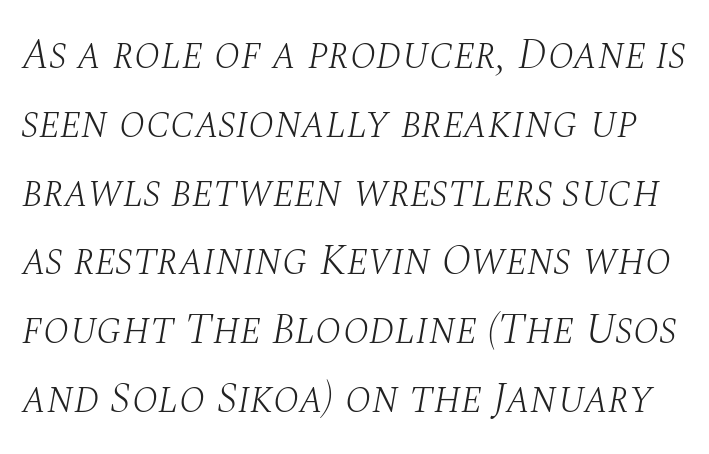
Q: Is the text bold? A: No.
Q: Is the text italic (slanted)? A: Yes, it leans right by about 10 degrees.
Q: Is the typeface a serif or a sans-serif typeface? A: Serif.
Q: Is the text underlined? A: No.
Q: Is the spacing between letters normal or unusually wide? A: Normal.
Q: Is the spacing between lines tight, normal or loose? A: Normal.
Q: Width (condensed, normal, or wide)? A: Normal.
Q: Stroke contrast? A: Medium.
Q: x-height? A: Large.
Q: Monospaced? A: No.
